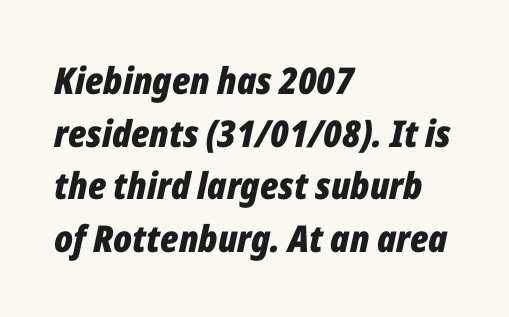
The image shows 37 px bold, condensed type, italic (leaning right); set left-aligned, normal line spacing (1.42x), normal letter spacing, not underlined; low stroke contrast and a medium x-height.
